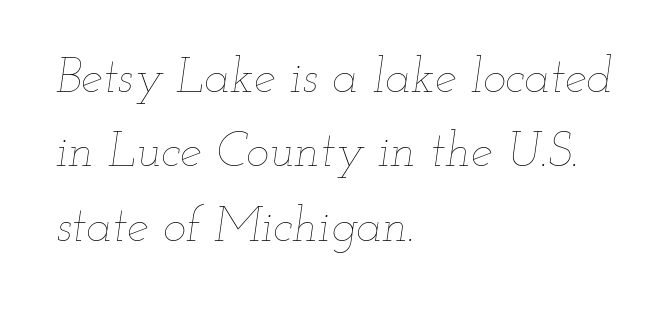
The image shows 49 px thin, wide type, italic (leaning right); set left-aligned, normal line spacing (1.52x), normal letter spacing, not underlined; low stroke contrast and a small x-height.
